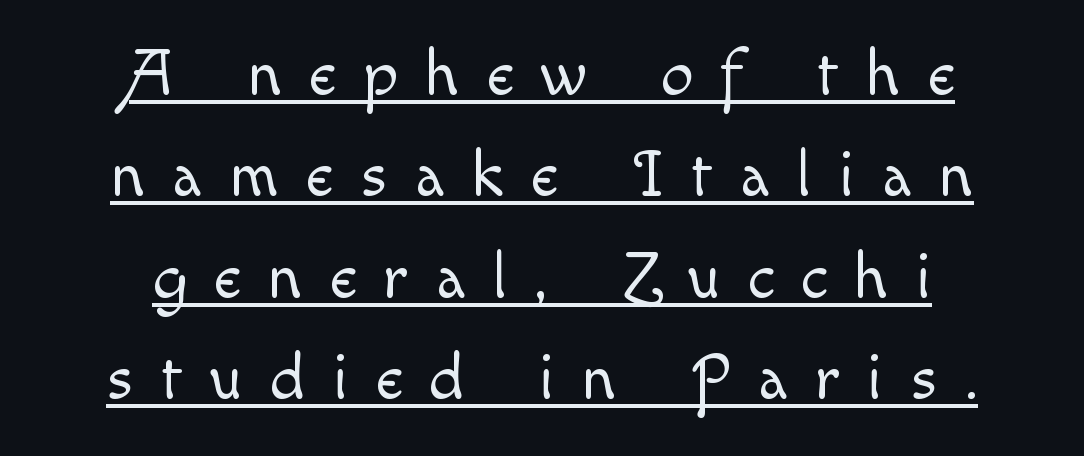
{"italic": "no", "bold": "no", "weight": "light", "width": "normal", "x_height": "small", "monospaced": "no", "underline": "yes", "align": "center", "line_spacing": "normal", "line_spacing_ratio": 1.56, "letter_spacing": "wide", "letter_spacing_em": 0.42, "glyph_px": 65}
